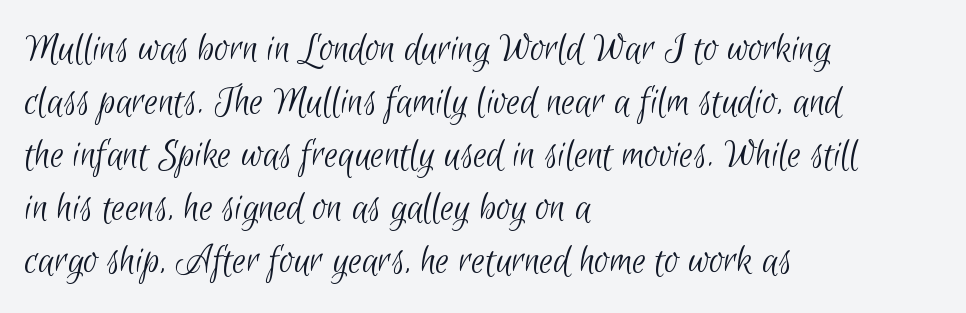
The image shows 43 px light, condensed sans-serif type; set left-aligned, line spacing 1.23x, normal letter spacing, not underlined; low stroke contrast and a small x-height.
